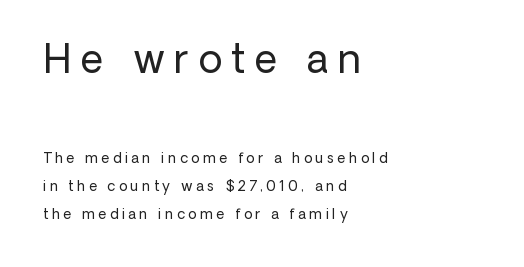
The image shows 39 px regular-weight sans-serif type, upright; set left-aligned, loose line spacing (2.0x), unusually wide letter spacing (+0.25 em), not underlined; the first (top) block is 2.79x larger; low stroke contrast and a medium x-height.
